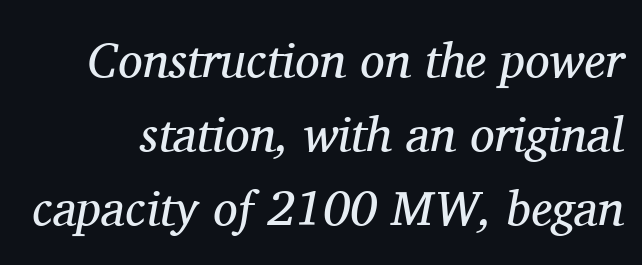
Q: Is the text bold? A: No.
Q: Is the text italic (slanted)? A: Yes, it leans right by about 11 degrees.
Q: Is the typeface a serif or a sans-serif typeface? A: Serif.
Q: Is the text underlined? A: No.
Q: Is the spacing between letters normal or unusually wide? A: Normal.
Q: Is the spacing between lines tight, normal or loose? A: Normal.
Q: Width (condensed, normal, or wide)? A: Normal.
Q: Stroke contrast? A: Medium.
Q: x-height? A: Medium.
Q: Monospaced? A: No.
